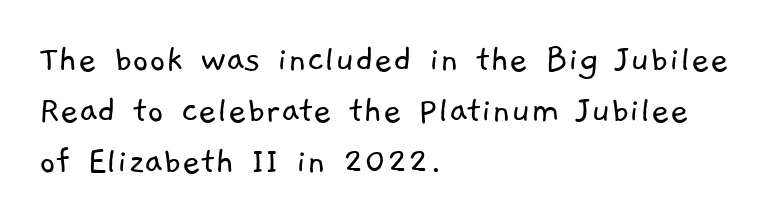
The paragraph shown leans on its left margin. The letters advance in unequal steps, a hallmark of proportional type. The space directly below the letters is spotless. A quiet, ordinary-to-light weight characterises the typeface. Does the type have serifs? No, each stem ends abruptly. Regarding leading, the lines here are spaced in the standard way.
